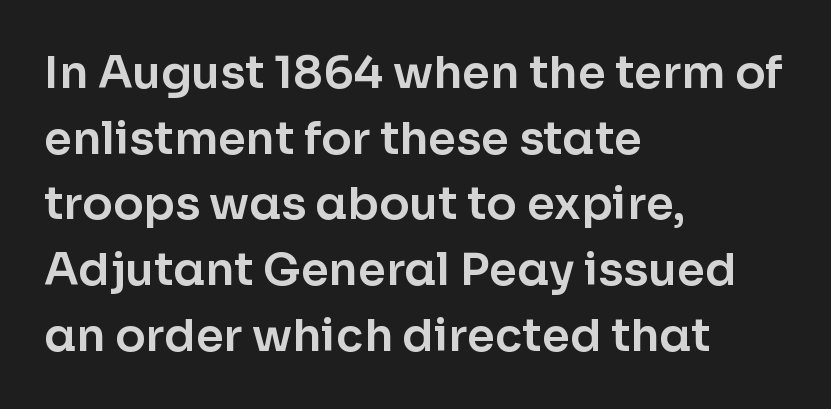
{"serif": "no", "italic": "no", "width": "normal", "stroke_contrast": "low", "x_height": "medium", "monospaced": "no", "underline": "no", "align": "left", "line_spacing": "normal", "line_spacing_ratio": 1.46, "letter_spacing": "normal", "letter_spacing_em": 0.0, "glyph_px": 45}
